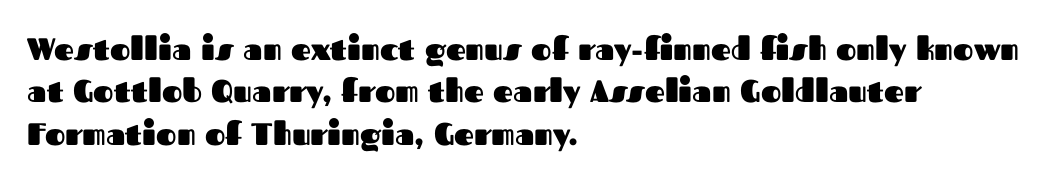
{"serif": "no", "italic": "no", "bold": "yes", "weight": "heavy", "width": "normal", "stroke_contrast": "medium", "x_height": "medium", "monospaced": "no", "underline": "no", "align": "left", "line_spacing": "normal", "line_spacing_ratio": 1.37, "letter_spacing": "normal", "letter_spacing_em": 0.0, "glyph_px": 31}
